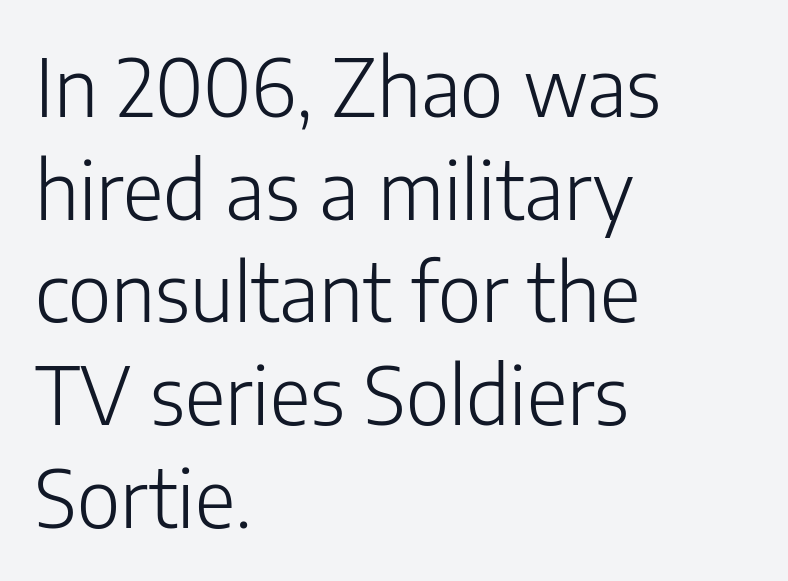
{"serif": "no", "italic": "no", "bold": "no", "weight": "light", "width": "normal", "stroke_contrast": "low", "x_height": "medium", "monospaced": "no", "underline": "no", "align": "left", "line_spacing": "normal", "line_spacing_ratio": 1.3, "letter_spacing": "normal", "letter_spacing_em": 0.0, "glyph_px": 79}
